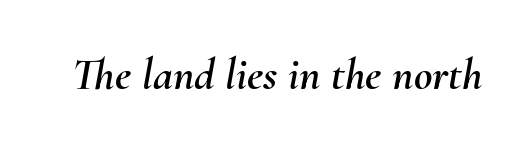
Q: Is the text italic (slanted)? A: Yes, it leans right by about 10 degrees.
Q: Is the text underlined? A: No.
Q: Is the spacing between letters normal or unusually wide? A: Normal.
Q: Width (condensed, normal, or wide)? A: Normal.
Q: Stroke contrast? A: Medium.
Q: x-height? A: Small.
Q: Monospaced? A: No.
